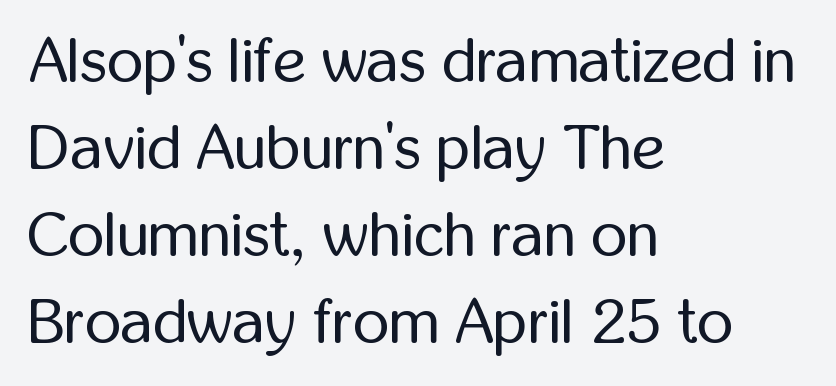
Q: Is the text bold? A: No.
Q: Is the text italic (slanted)? A: No, it is upright.
Q: Is the typeface a serif or a sans-serif typeface? A: Sans-serif.
Q: Is the text underlined? A: No.
Q: How is the paragraph aligned? A: Left-aligned.
Q: Is the spacing between letters normal or unusually wide? A: Normal.
Q: Is the spacing between lines tight, normal or loose? A: Normal.
Q: Width (condensed, normal, or wide)? A: Condensed.
Q: Stroke contrast? A: Low.
Q: x-height? A: Medium.
Q: Monospaced? A: No.
